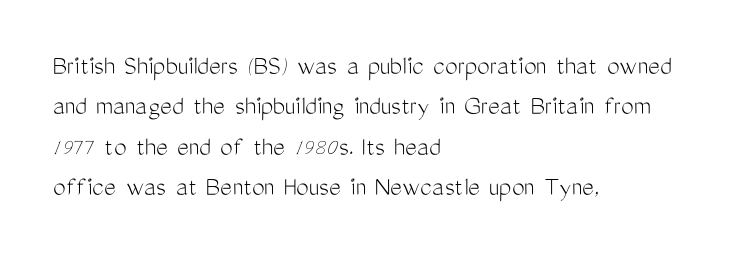
Q: Is the text bold? A: No.
Q: Is the text italic (slanted)? A: No, it is upright.
Q: Is the typeface a serif or a sans-serif typeface? A: Sans-serif.
Q: Is the text underlined? A: No.
Q: How is the paragraph aligned? A: Left-aligned.
Q: Is the spacing between letters normal or unusually wide? A: Normal.
Q: Is the spacing between lines tight, normal or loose? A: Normal.
Q: Width (condensed, normal, or wide)? A: Condensed.
Q: Stroke contrast? A: Medium.
Q: x-height? A: Medium.
Q: Monospaced? A: No.
